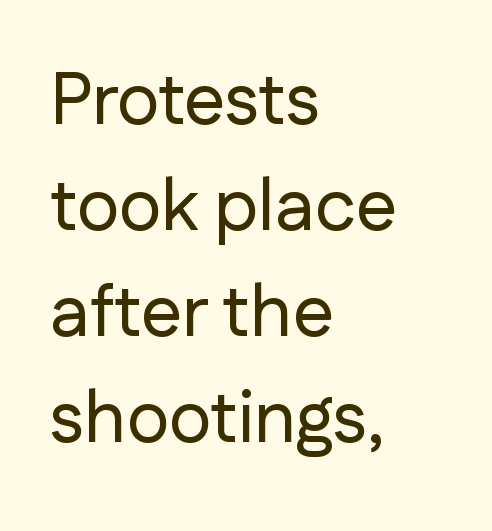
The image shows 73 px sans-serif type, upright; set left-aligned, normal line spacing (1.45x), normal letter spacing, not underlined; low stroke contrast and a medium x-height.
